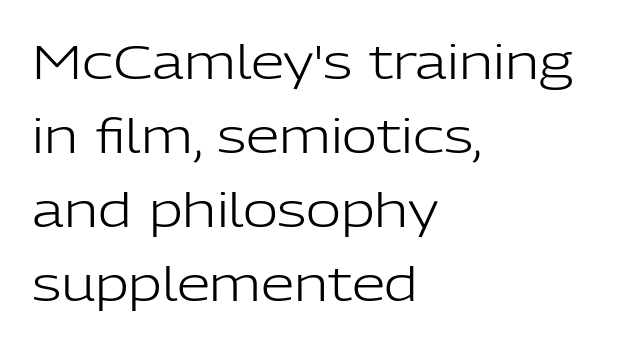
Reading down the column, the eye jumps a familiar distance to each next line. Are there feet on the stems? There aren't — it's a sans. In CSS terms this would be text-align: left. Think of a printed novel: that variable character pitch is what you see here. When letters stand straight like this, we call the style roman or upright.
